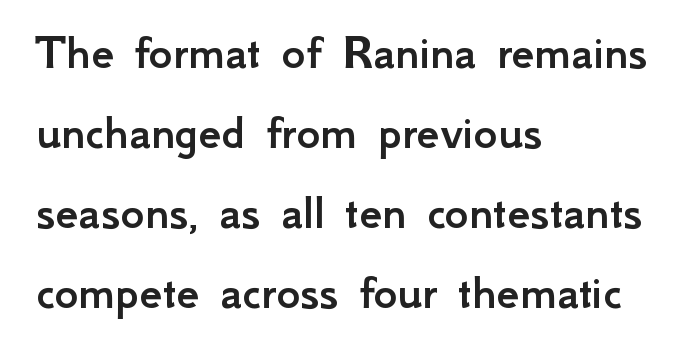
The image shows 51 px sans-serif type, upright; set left-aligned, normal line spacing (1.57x), normal letter spacing, not underlined; low stroke contrast and a small x-height.
